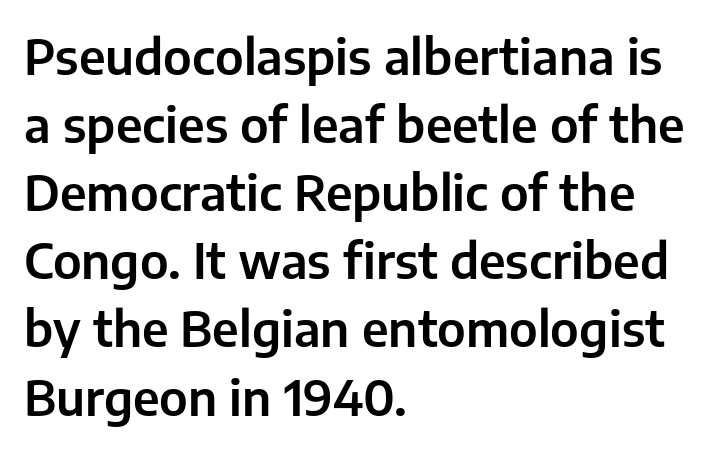
Which margin do the lines hug? The left one — the right edge is uneven. The face used here is proportionally spaced, like ordinary book or web type. You can tell from the bare stems that sans-serif type was used. Compared with typical body copy, the letter spacing here is the same.
